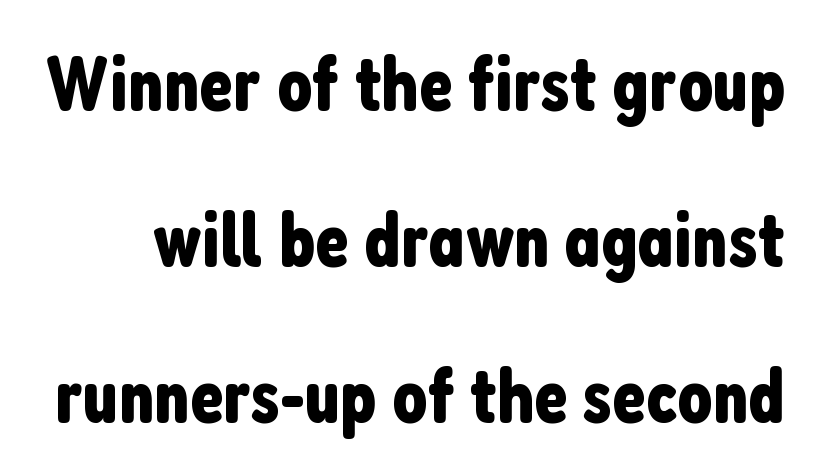
The zone under the glyphs is completely vacant. Does extra space separate the letters? No, they use regular spacing. Spacing verdict: proportional, widths tailored to each character. Designer's note — italics off, roman on.
